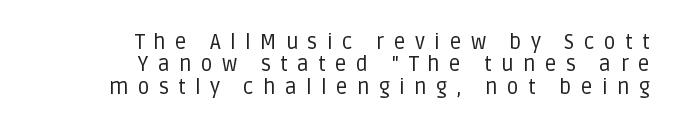
Short note: letters widely spaced. The lines in this sample share a right terminus and differ only in where they begin. Stroke mass is kept to a normal reading level or below. Check the space under the baseline: it is left empty. You can tell it's not italic because the verticals are truly vertical.
